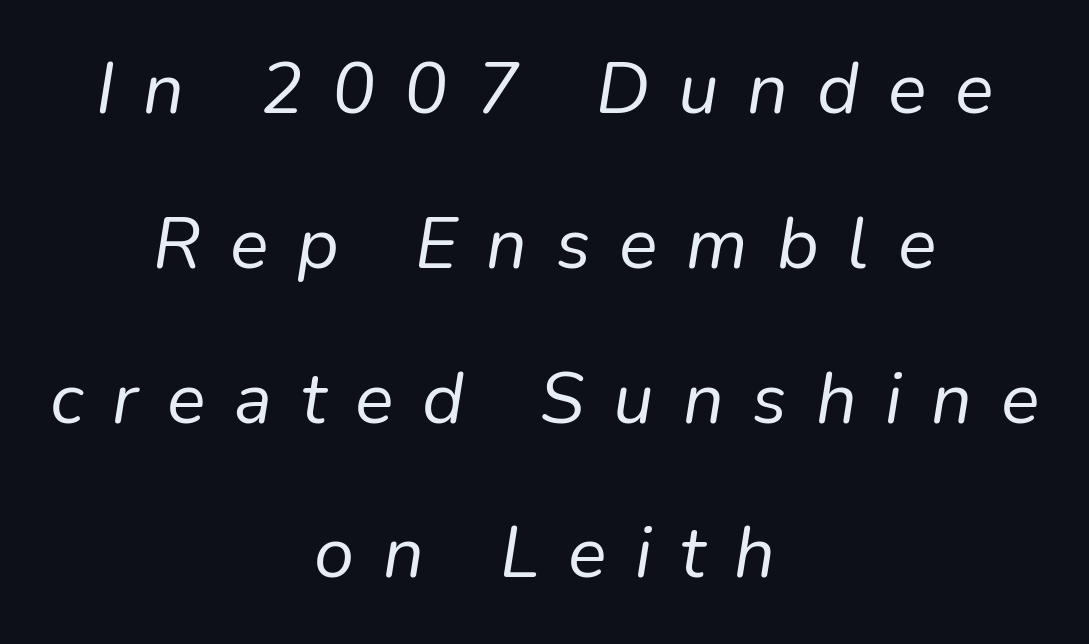
The image shows 72 px regular-weight type, italic (leaning right); set centered, loose line spacing (2.15x), unusually wide letter spacing (+0.4 em), not underlined; low stroke contrast and a medium x-height.
